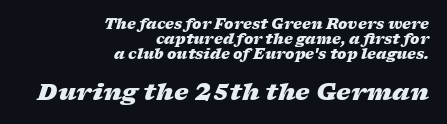
{"italic": "yes", "lean": "right", "slant_degrees": 17, "bold": "yes", "underline": "no", "align": "right", "line_spacing": "tight", "line_spacing_ratio": 1.08, "letter_spacing": "normal", "letter_spacing_em": 0.0, "larger_block": "second", "size_ratio": 1.64, "glyph_px": 23}
